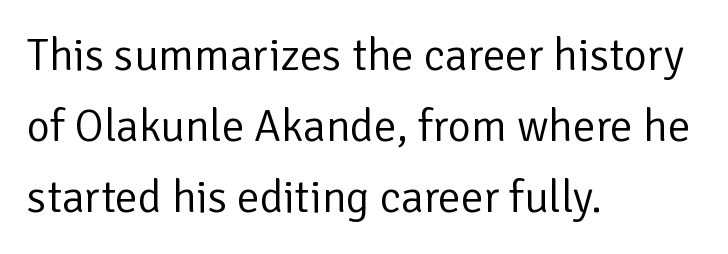
{"serif": "no", "italic": "no", "bold": "no", "weight": "regular", "width": "normal", "stroke_contrast": "low", "x_height": "medium", "monospaced": "no", "underline": "no", "align": "left", "line_spacing": "normal", "line_spacing_ratio": 1.58, "letter_spacing": "normal", "letter_spacing_em": 0.0, "glyph_px": 45}
